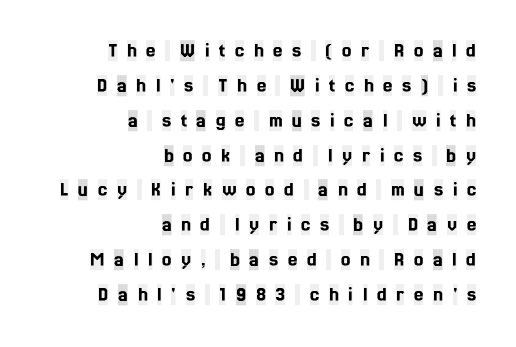
{"italic": "no", "underline": "no", "align": "right", "line_spacing": "normal", "line_spacing_ratio": 1.66, "letter_spacing": "wide", "letter_spacing_em": 0.46, "glyph_px": 21}
